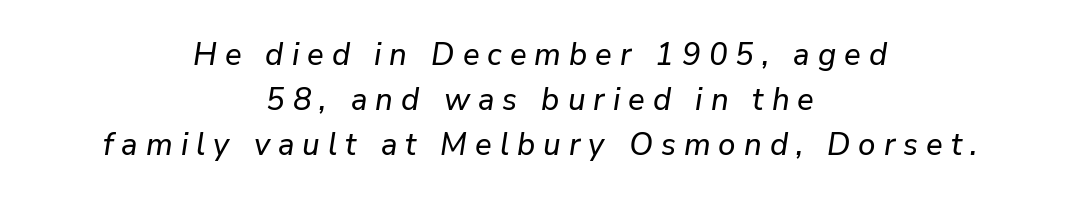
The image shows 31 px text type, italic (leaning right); set centered, normal line spacing (1.45x), unusually wide letter spacing (+0.26 em), not underlined; low stroke contrast and a medium x-height.
